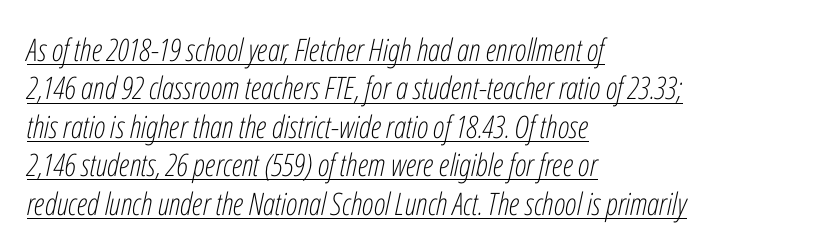
{"italic": "yes", "lean": "right", "slant_degrees": 12, "bold": "no", "weight": "light", "width": "condensed", "stroke_contrast": "low", "x_height": "medium", "monospaced": "no", "underline": "yes", "align": "left", "line_spacing_ratio": 1.24, "letter_spacing": "normal", "letter_spacing_em": 0.0, "glyph_px": 31}
